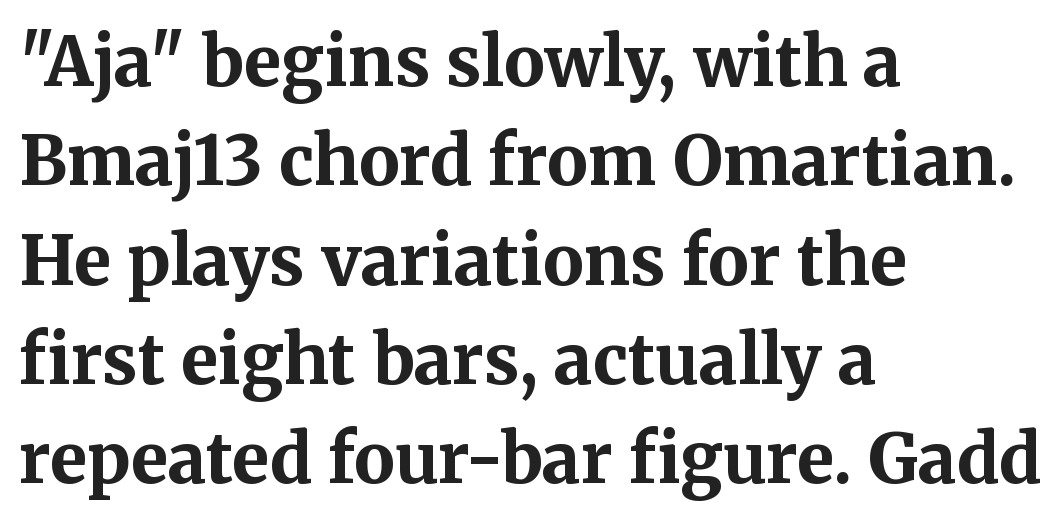
The image shows 68 px bold serif type, upright; set left-aligned, normal line spacing (1.46x), normal letter spacing, not underlined; medium stroke contrast and a medium x-height.
